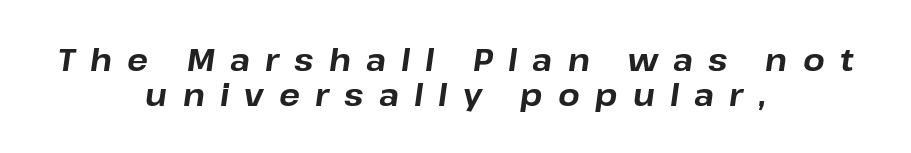
Short and long lines alike share a common midpoint. The area under the type is left untouched. Emphasis-style slanted type is in use. The vertical gap from one line to the next is small. Strokes here are thick enough to call this a true bold. This sample uses expanded letter spacing, leaving extra air between glyphs.
